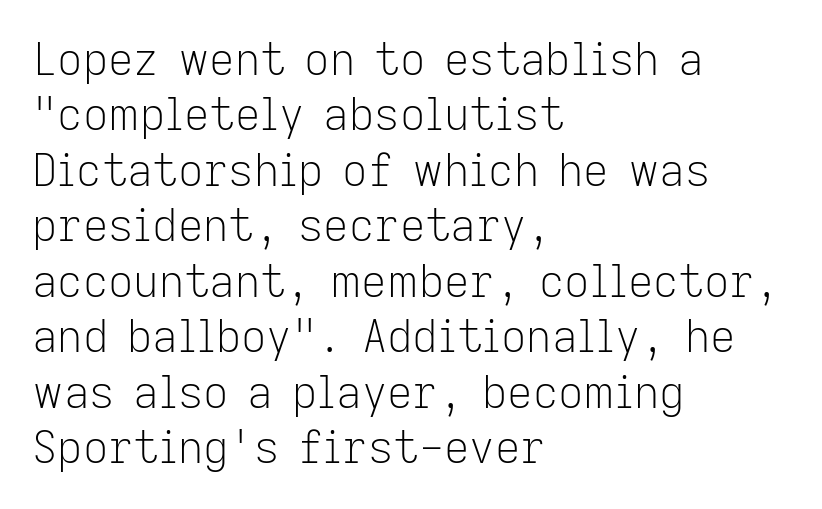
I'd call this a sans setting — the letters go barefoot. Students, note that the glyphs here touch the page at normal intervals. The specimen reads as upright at a glance. Is this a fixed-width face? No — the glyphs have proportional, varying widths. The ragged edge is on the right, which tells us the setting is flush left.
